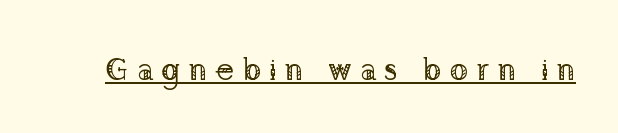
{"serif": "yes", "italic": "no", "bold": "no", "weight": "regular", "width": "normal", "stroke_contrast": "low", "x_height": "medium", "monospaced": "no", "underline": "yes", "letter_spacing": "wide", "letter_spacing_em": 0.25, "glyph_px": 31}
